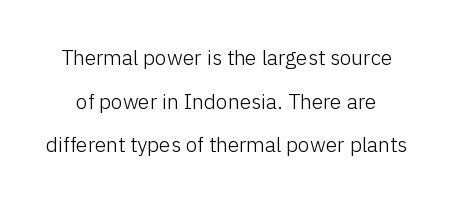
The image shows 21 px text type, upright; set loose line spacing (2.08x), normal letter spacing, not underlined.
